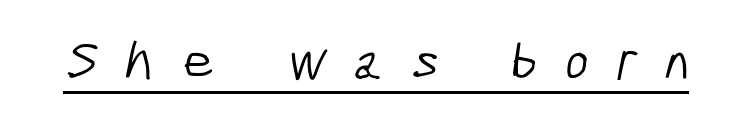
The image shows 56 px light, condensed sans-serif type; set unusually wide letter spacing (+0.5 em), underlined; low stroke contrast and a medium x-height.
